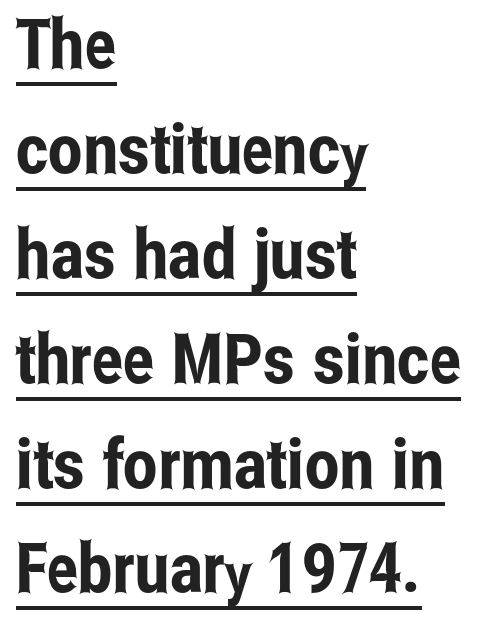
The image shows 69 px condensed sans-serif type, upright; set left-aligned, normal line spacing (1.52x), normal letter spacing, underlined; low stroke contrast and a medium x-height.
